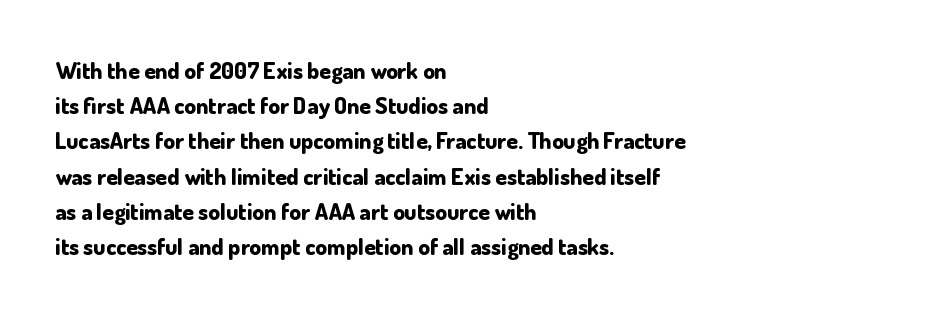
Each new line begins a customary step beneath the previous one. This rendering leaves character spacing at its baseline value. The lettering stays uniformly vertical, giving the passage a roman look. This rendering features lettering with no underline. A student would call this left alignment; a typographer would say flush left, rag right. Is the type bold? Yes — the strokes are clearly thick and heavy.
